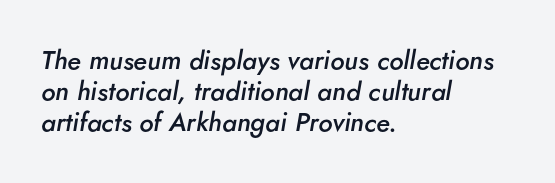
{"italic": "yes", "lean": "right", "slant_degrees": 5, "bold": "semi", "underline": "no", "align": "left", "line_spacing_ratio": 1.2, "letter_spacing": "normal", "letter_spacing_em": 0.0, "glyph_px": 26}
